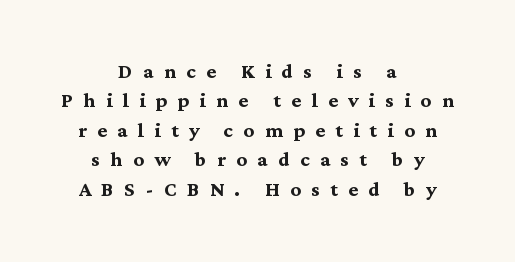
The strip under each line holds only bare page. Glyph-to-glyph distance is far greater than everyday printed text. Typographic density is high because the face is bold. Typeset on center — no edge is straight. Tightly led — the rows are bunched. The specimen reads as upright at a glance.
